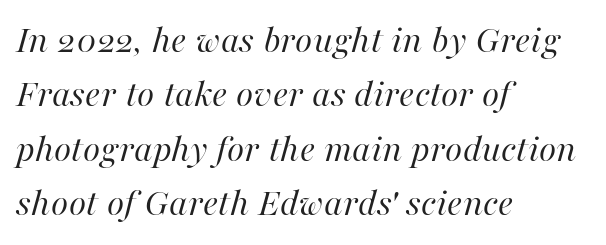
The image shows 40 px regular-weight type, italic (leaning right); set left-aligned, normal line spacing (1.36x), normal letter spacing, not underlined; high stroke contrast and a medium x-height.
